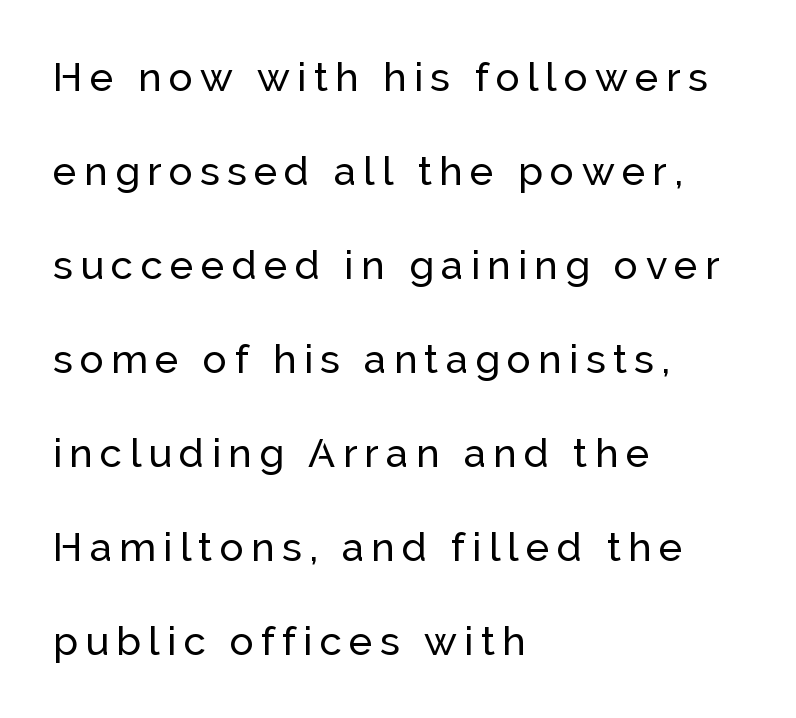
The typeface chosen for these lines omits serifs. One glance says open: line gaps are wider than usual. Note the varied advance widths — an 'i' is clearly narrower than an 'm'. The typesetter chose a ragged-right arrangement here. The font's upright variant was chosen for this text.
